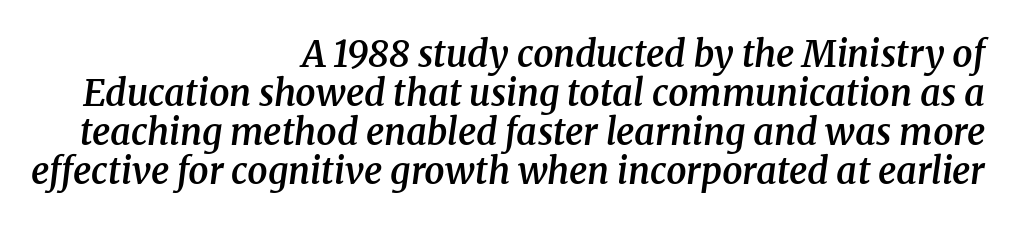
The image shows 36 px semibold serif type, italic (leaning right); set right-aligned, tight line spacing (1.08x), normal letter spacing, not underlined; medium stroke contrast and a medium x-height.
